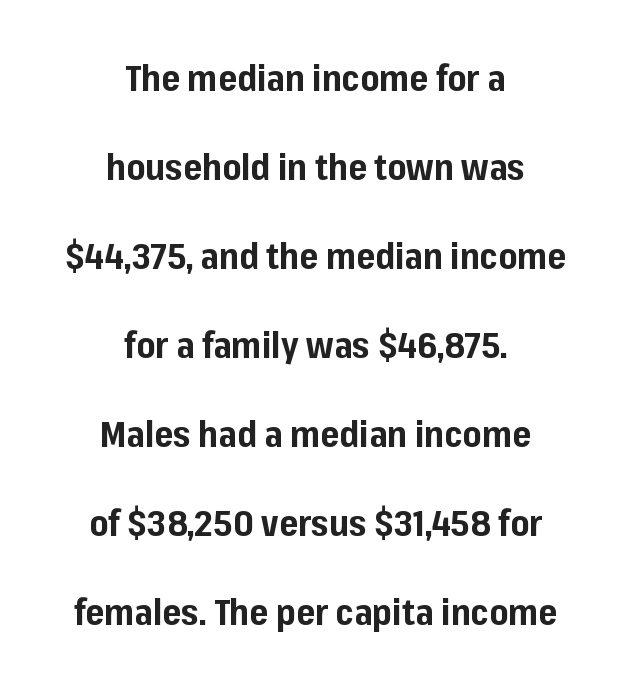
Upright lettering throughout. The text was rendered using a sans face with plain stroke endings. Just letters on the line, the space beneath them empty. Weight: bold.
